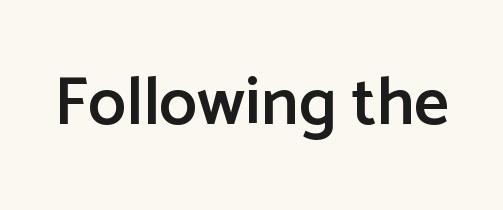
In terms of letterform style, serifs are entirely absent. Decoration check: the copy has no underline. There is no visible air inserted between adjacent glyphs. Spacing verdict: proportional, widths tailored to each character. Notice how the stems are strictly vertical — no italics here.
